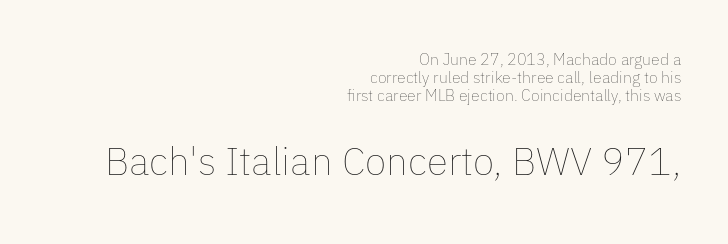
The image shows 39 px thin type, upright; set right-aligned, tight line spacing (1.11x), normal letter spacing, not underlined; the second (bottom) block is 2.44x larger; low stroke contrast and a medium x-height.
